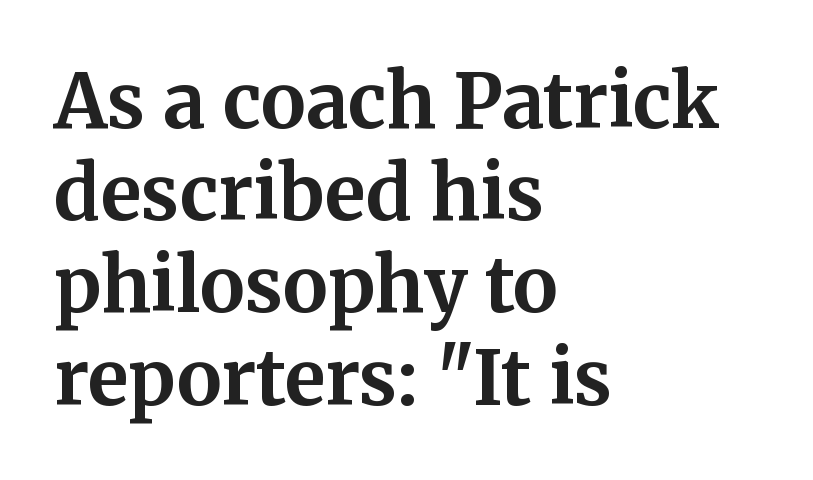
Q: Is the text bold? A: Yes.
Q: Is the text italic (slanted)? A: No, it is upright.
Q: Is the typeface a serif or a sans-serif typeface? A: Serif.
Q: Is the text underlined? A: No.
Q: How is the paragraph aligned? A: Left-aligned.
Q: Is the spacing between letters normal or unusually wide? A: Normal.
Q: Width (condensed, normal, or wide)? A: Normal.
Q: Stroke contrast? A: Medium.
Q: x-height? A: Medium.
Q: Monospaced? A: No.
